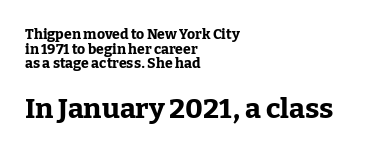
The image shows 28 px bold serif type, upright; set left-aligned, tight line spacing (1.05x), normal letter spacing, not underlined; the second (bottom) block is 2.0x larger; low stroke contrast and a medium x-height.
